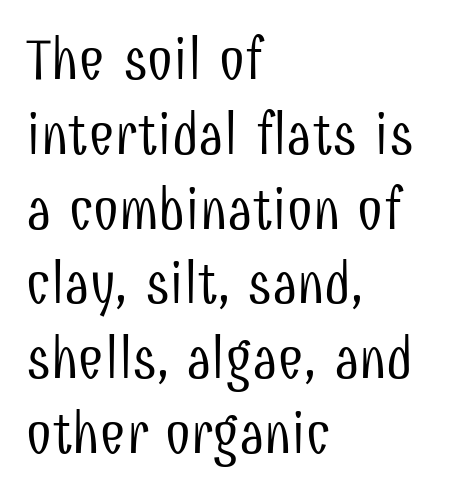
The image shows 58 px light, condensed sans-serif type, upright; set left-aligned, normal line spacing (1.29x), normal letter spacing, not underlined; low stroke contrast and a medium x-height.
